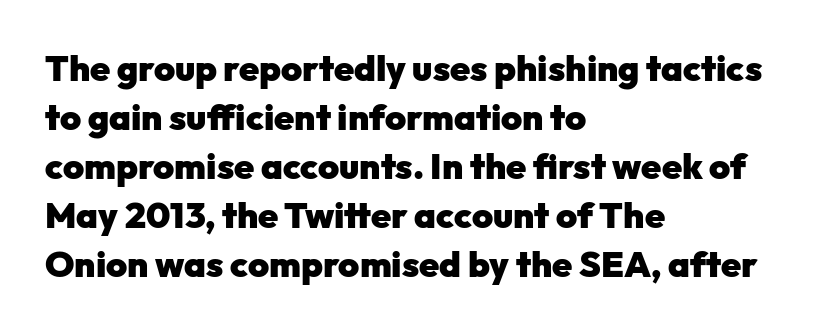
The lines are quadded left. The leading is moderate, giving the passage an even texture. Strong, thick strokes mark this as bold type. A typesetter would label this face a sans.
